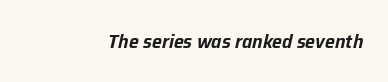
{"italic": "yes", "lean": "right", "slant_degrees": 12, "underline": "no", "letter_spacing": "normal", "letter_spacing_em": 0.0, "glyph_px": 20}
